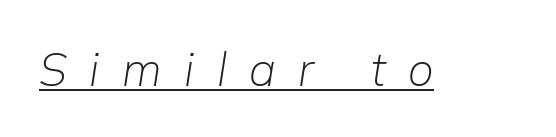
Q: Is the text bold? A: No.
Q: Is the text italic (slanted)? A: Yes, it leans right by about 9 degrees.
Q: Is the text underlined? A: Yes.
Q: Is the spacing between letters normal or unusually wide? A: Unusually wide.
Q: Width (condensed, normal, or wide)? A: Normal.
Q: Stroke contrast? A: Low.
Q: x-height? A: Medium.
Q: Monospaced? A: No.
